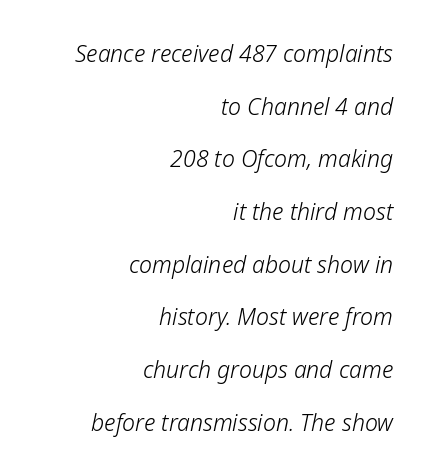
The image shows 23 px text type, italic (leaning right); set right-aligned, loose line spacing (2.29x), normal letter spacing, not underlined.
